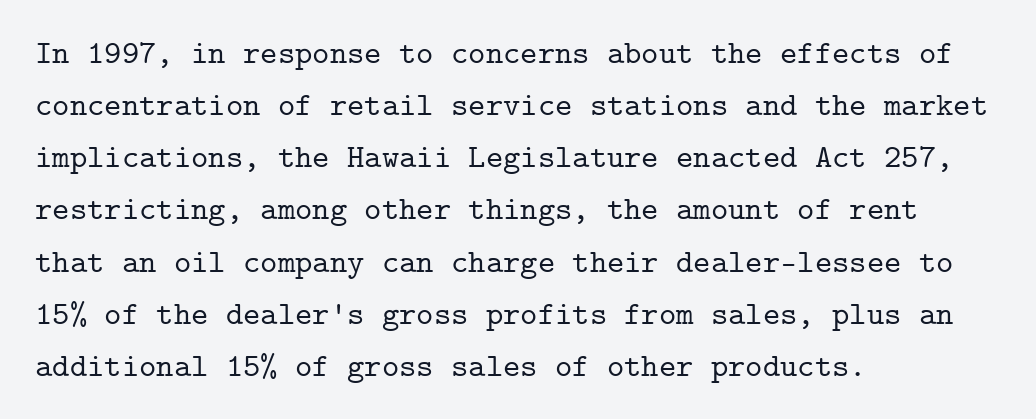
The line texture is even and compact thanks to regular tracking. The face used here is seriffed, in the tradition of book romans. The space beneath each line is pristine and unruled. In CSS terms this would be text-align: left.
